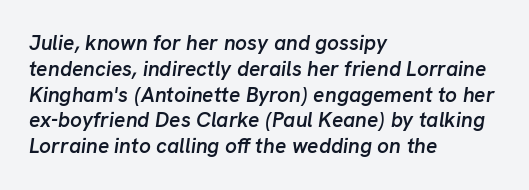
{"italic": "yes", "lean": "right", "slant_degrees": 8, "bold": "semi", "underline": "no", "align": "left", "line_spacing_ratio": 1.23, "letter_spacing": "normal", "letter_spacing_em": 0.0, "glyph_px": 21}
